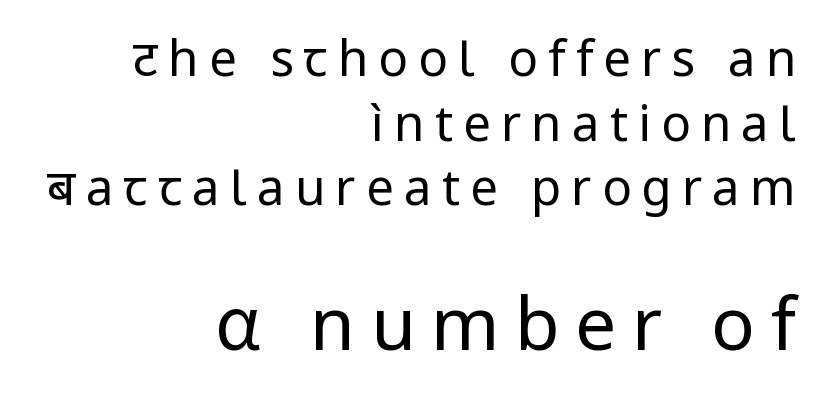
The image shows 73 px regular-weight sans-serif type, upright; set right-aligned, normal line spacing (1.32x), unusually wide letter spacing (+0.21 em), not underlined; the second (bottom) block is 1.49x larger; low stroke contrast and a medium x-height.
